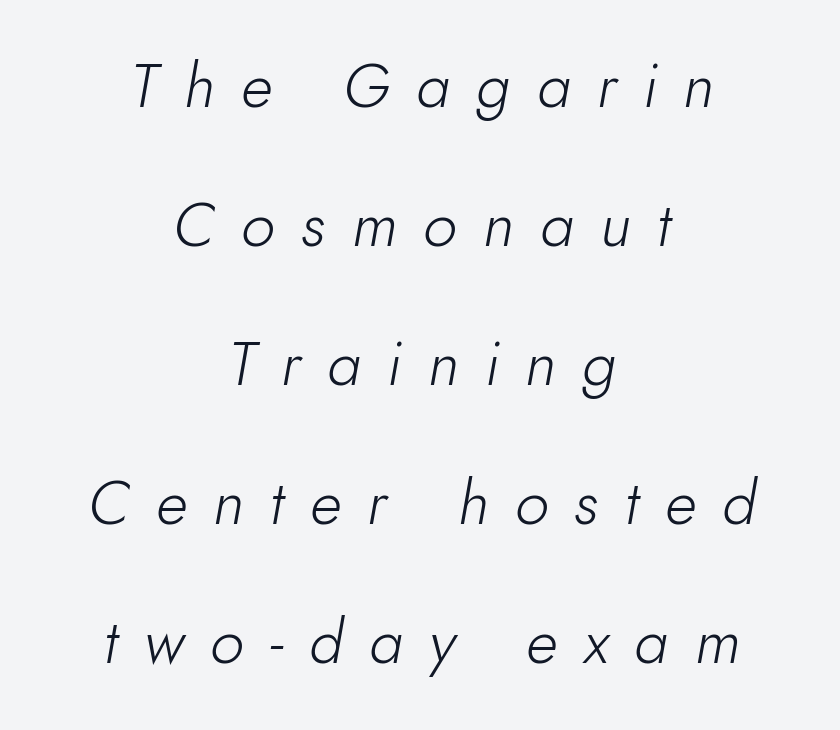
The image shows 61 px light type, italic (leaning right); set centered, loose line spacing (2.28x), unusually wide letter spacing (+0.43 em), not underlined; low stroke contrast and a small x-height.
